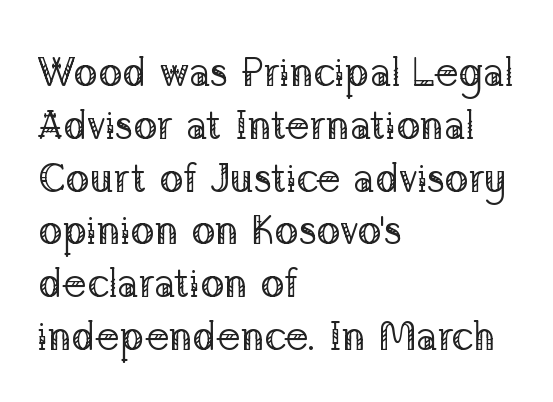
Q: Is the text bold? A: No.
Q: Is the text italic (slanted)? A: No, it is upright.
Q: Is the typeface a serif or a sans-serif typeface? A: Serif.
Q: Is the text underlined? A: No.
Q: How is the paragraph aligned? A: Left-aligned.
Q: Is the spacing between letters normal or unusually wide? A: Normal.
Q: Is the spacing between lines tight, normal or loose? A: Normal.
Q: Width (condensed, normal, or wide)? A: Normal.
Q: Stroke contrast? A: Low.
Q: x-height? A: Medium.
Q: Monospaced? A: No.
